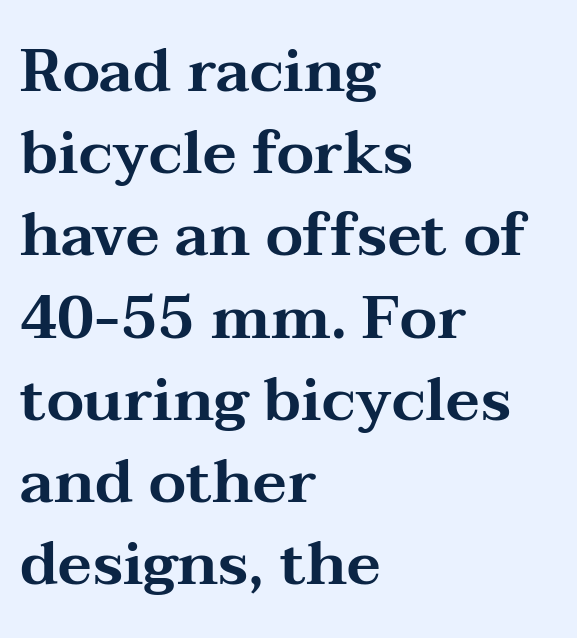
This sample has the flowing, uneven cadence of proportional lettering. This sample keeps an unexceptional amount of space between lines. Italic: no, the glyphs are upright roman. Visually the block forms a straight wall on the left and a jagged coastline on the right.
